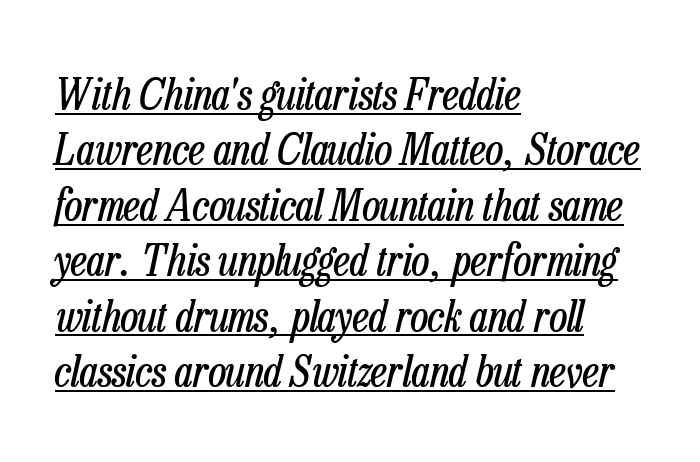
The image shows 44 px regular-weight, condensed type, italic (leaning right); set left-aligned, normal line spacing (1.26x), normal letter spacing, underlined; low stroke contrast and a medium x-height.
